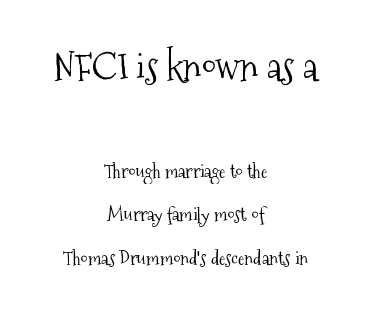
The image shows 38 px light, condensed serif type, upright; set centered, loose line spacing (2.3x), normal letter spacing, not underlined; the first (top) block is 2.0x larger; medium stroke contrast and a medium x-height.
